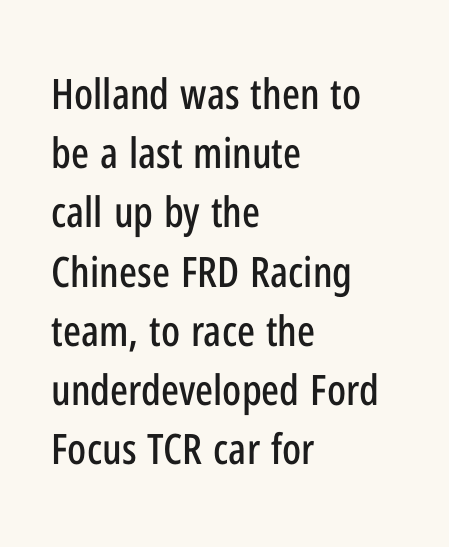
The image shows 42 px condensed sans-serif type, upright; set left-aligned, normal line spacing (1.41x), normal letter spacing, not underlined; low stroke contrast and a medium x-height.
